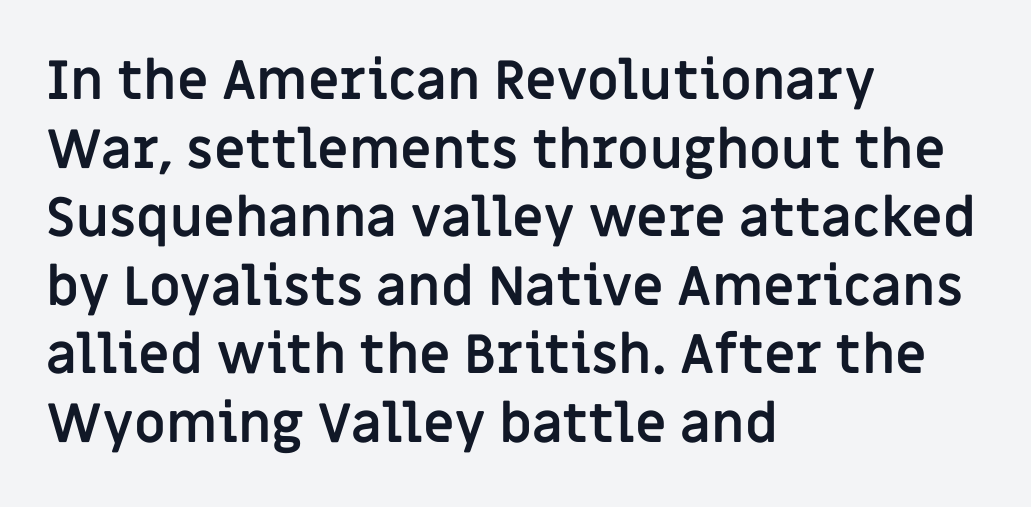
{"serif": "no", "italic": "no", "bold": "yes", "weight": "semibold", "width": "normal", "stroke_contrast": "low", "x_height": "large", "monospaced": "no", "underline": "no", "align": "left", "line_spacing": "normal", "line_spacing_ratio": 1.27, "letter_spacing": "normal", "letter_spacing_em": 0.0, "glyph_px": 54}
